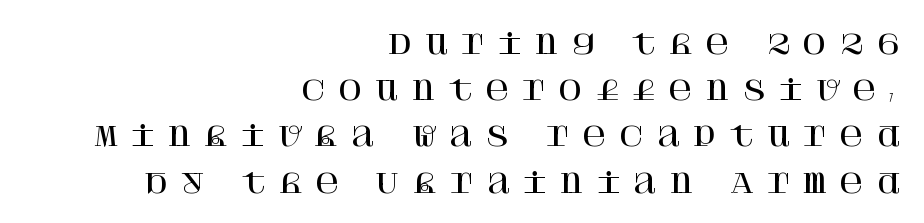
Q: Is the text italic (slanted)? A: No, it is upright.
Q: Is the text underlined? A: No.
Q: How is the paragraph aligned? A: Right-aligned.
Q: Is the spacing between letters normal or unusually wide? A: Unusually wide.
